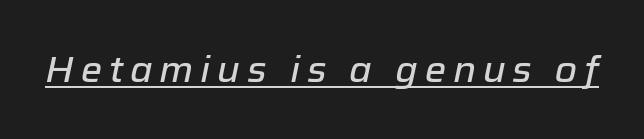
The image shows 36 px text type, italic (leaning right); set underlined; low stroke contrast and a medium x-height.
